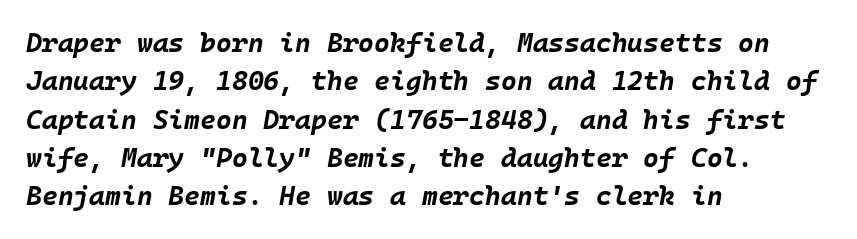
This sample keeps an unexceptional amount of space between lines. The tracking reads as untouched default to a designer's eye. Anything drawn beneath the words? Only blank space. Does the copy run flush right? No — it runs flush left. Italic? Definitely — the glyphs are oblique. How heavy is the stroke? Heavy — this is a bold.
